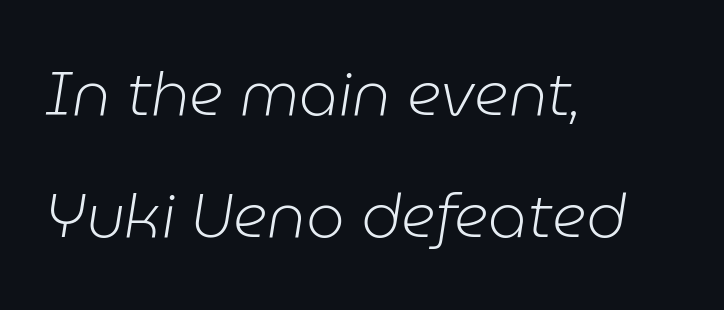
{"italic": "yes", "lean": "right", "slant_degrees": 9, "bold": "no", "weight": "light", "width": "normal", "stroke_contrast": "low", "x_height": "medium", "monospaced": "no", "underline": "no", "align": "left", "line_spacing": "loose", "line_spacing_ratio": 2.0, "letter_spacing": "normal", "letter_spacing_em": 0.0, "glyph_px": 61}
